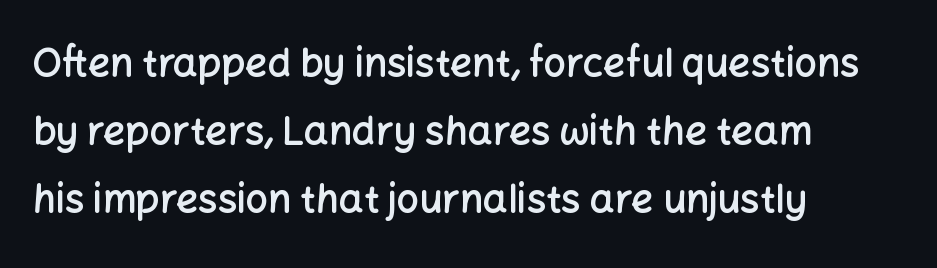
The image shows 39 px semibold sans-serif type, upright; set left-aligned, line spacing 1.75x, normal letter spacing, not underlined; low stroke contrast and a medium x-height.
